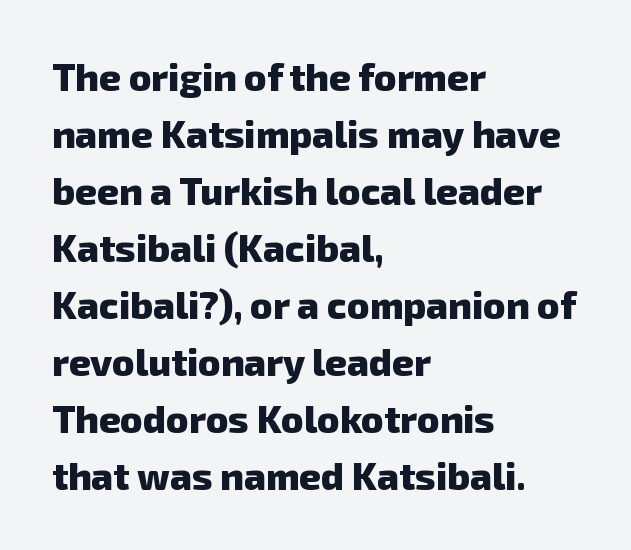
Q: Is the text bold? A: Yes.
Q: Is the typeface a serif or a sans-serif typeface? A: Sans-serif.
Q: Is the text underlined? A: No.
Q: How is the paragraph aligned? A: Left-aligned.
Q: Is the spacing between letters normal or unusually wide? A: Normal.
Q: Is the spacing between lines tight, normal or loose? A: Normal.
Q: Width (condensed, normal, or wide)? A: Normal.
Q: Stroke contrast? A: Low.
Q: x-height? A: Medium.
Q: Monospaced? A: No.
